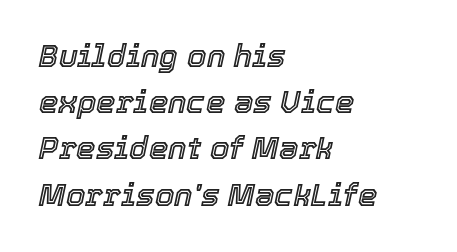
{"italic": "yes", "lean": "right", "slant_degrees": 12, "width": "normal", "x_height": "medium", "monospaced": "no", "underline": "no", "align": "left", "line_spacing": "normal", "line_spacing_ratio": 1.49, "letter_spacing": "normal", "letter_spacing_em": 0.0, "glyph_px": 31}
